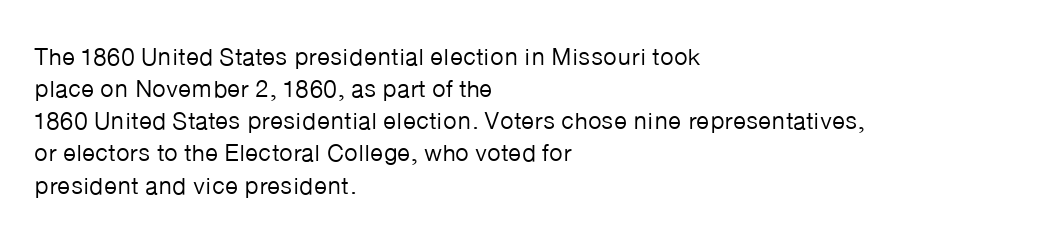
{"italic": "no", "bold": "no", "underline": "no", "align": "left", "line_spacing": "normal", "line_spacing_ratio": 1.34, "letter_spacing": "normal", "letter_spacing_em": 0.0, "glyph_px": 24}
